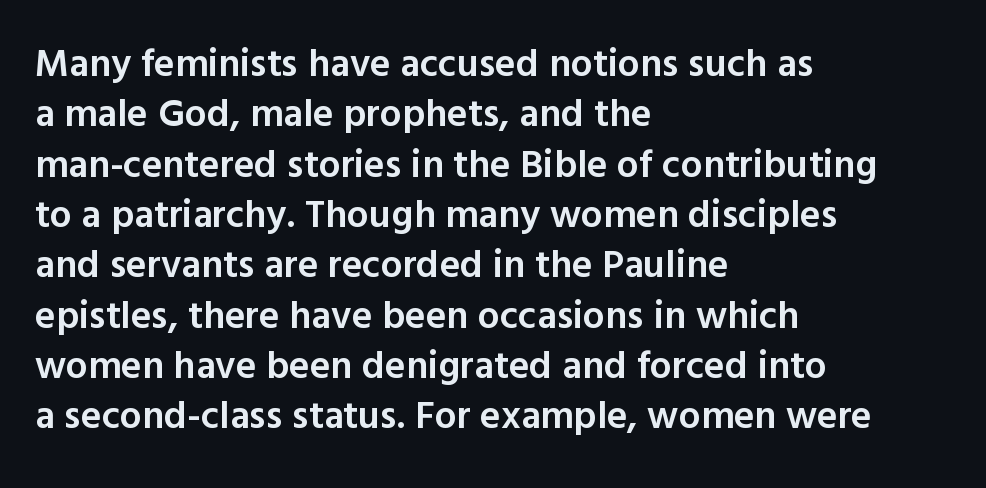
Q: Is the text bold? A: Semi-bold.
Q: Is the text italic (slanted)? A: No, it is upright.
Q: Is the typeface a serif or a sans-serif typeface? A: Sans-serif.
Q: Is the text underlined? A: No.
Q: How is the paragraph aligned? A: Left-aligned.
Q: Is the spacing between letters normal or unusually wide? A: Normal.
Q: Is the spacing between lines tight, normal or loose? A: Normal.
Q: Width (condensed, normal, or wide)? A: Normal.
Q: x-height? A: Medium.
Q: Monospaced? A: No.
